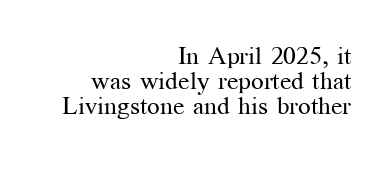
{"italic": "no", "bold": "no", "underline": "no", "align": "right", "line_spacing": "tight", "line_spacing_ratio": 1.01, "letter_spacing": "normal", "letter_spacing_em": 0.0, "glyph_px": 25}
